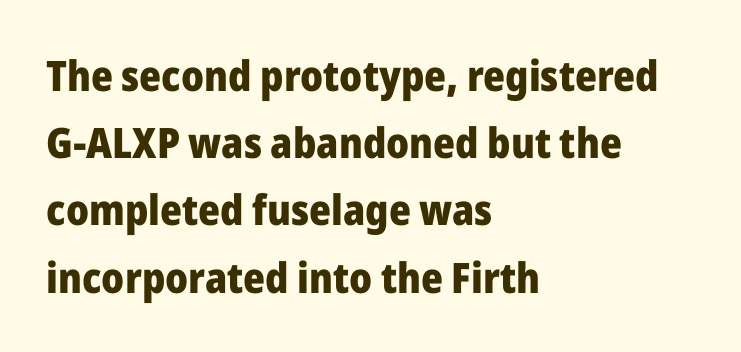
The image shows 42 px heavy sans-serif type, upright; set left-aligned, normal line spacing (1.6x), normal letter spacing, not underlined; low stroke contrast and a medium x-height.
